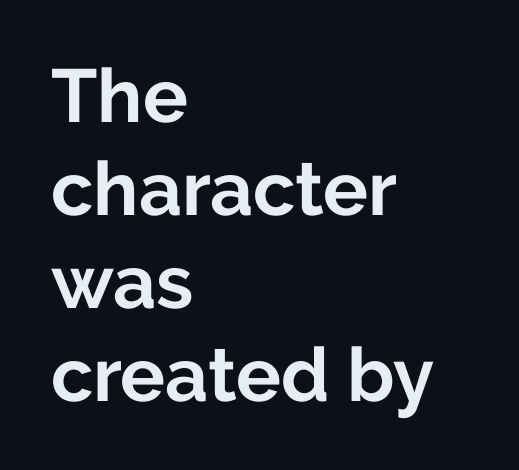
Honestly, there is no underline to notice here at all. Weight check: bold — yes, fully. The rendering uses natural spacing where letterforms have individual widths. Upright lettering throughout. How are the letters spaced? Ordinarily, with no added tracking. The compositor pushed each line to the left boundary.
